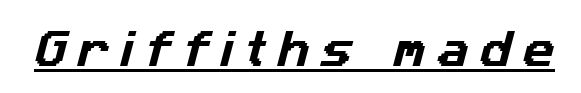
The image shows 39 px sans-serif type; set unusually wide letter spacing (+0.29 em), underlined; low stroke contrast and a medium x-height.
